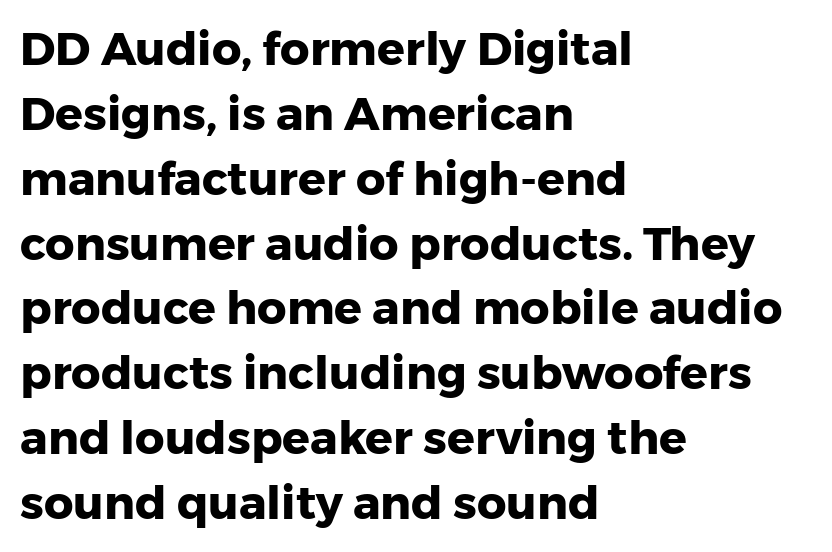
{"serif": "no", "italic": "no", "bold": "yes", "weight": "heavy", "width": "normal", "stroke_contrast": "low", "x_height": "medium", "monospaced": "no", "underline": "no", "align": "left", "line_spacing": "normal", "line_spacing_ratio": 1.41, "letter_spacing": "normal", "letter_spacing_em": 0.0, "glyph_px": 46}
